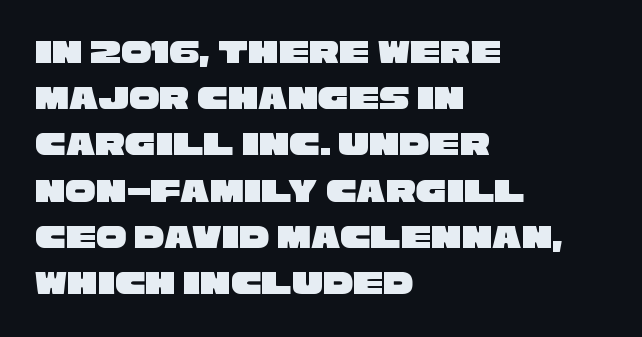
Q: Is the typeface a serif or a sans-serif typeface? A: Sans-serif.
Q: Is the text underlined? A: No.
Q: How is the paragraph aligned? A: Left-aligned.
Q: Is the spacing between letters normal or unusually wide? A: Normal.
Q: Is the spacing between lines tight, normal or loose? A: Normal.
Q: Width (condensed, normal, or wide)? A: Wide.
Q: Stroke contrast? A: Low.
Q: x-height? A: Large.
Q: Monospaced? A: No.
